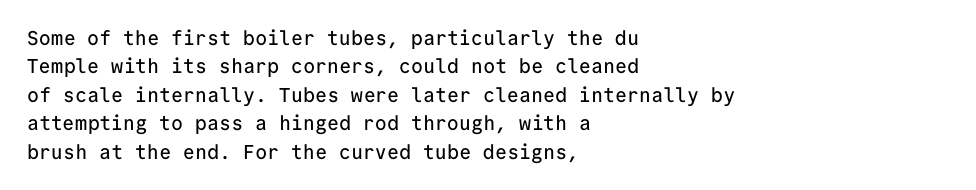
Q: Is the text italic (slanted)? A: No, it is upright.
Q: Is the text underlined? A: No.
Q: How is the paragraph aligned? A: Left-aligned.
Q: Is the spacing between letters normal or unusually wide? A: Normal.
Q: Is the spacing between lines tight, normal or loose? A: Normal.
